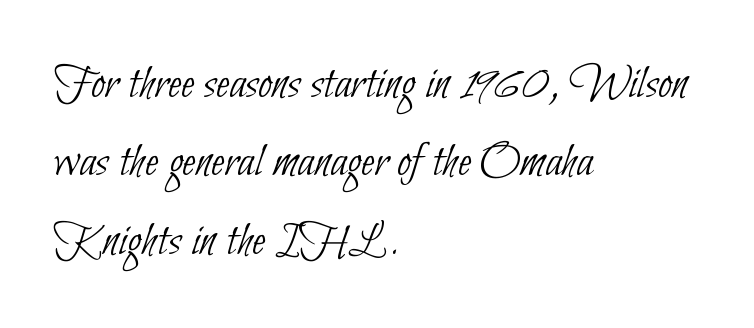
Q: Is the text bold? A: No.
Q: Is the typeface a serif or a sans-serif typeface? A: Sans-serif.
Q: Is the text underlined? A: No.
Q: How is the paragraph aligned? A: Left-aligned.
Q: Is the spacing between letters normal or unusually wide? A: Normal.
Q: Is the spacing between lines tight, normal or loose? A: Normal.
Q: Width (condensed, normal, or wide)? A: Condensed.
Q: Stroke contrast? A: Low.
Q: x-height? A: Small.
Q: Monospaced? A: No.
